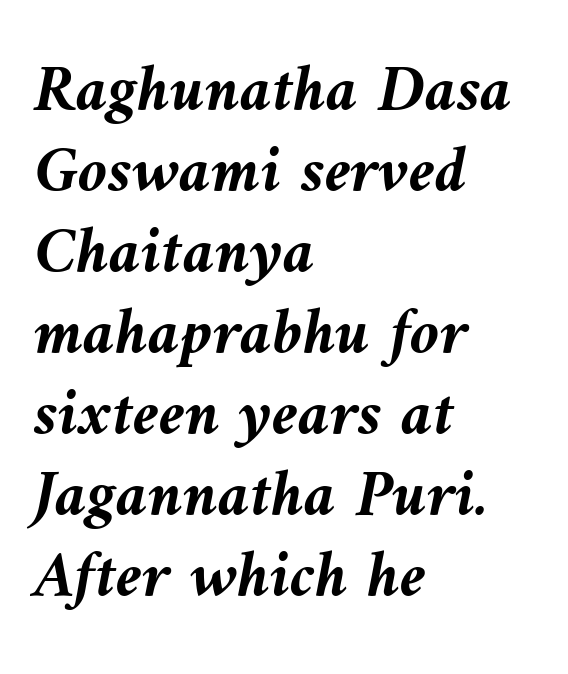
In terms of posture, this sample is oblique. A student would call this left alignment; a typographer would say flush left, rag right. Weight: bold. The gaps between neighbouring characters are ordinary and unremarkable. A bare baseline throughout the passage. A typesetter would call this proportional, since set widths differ per character.
